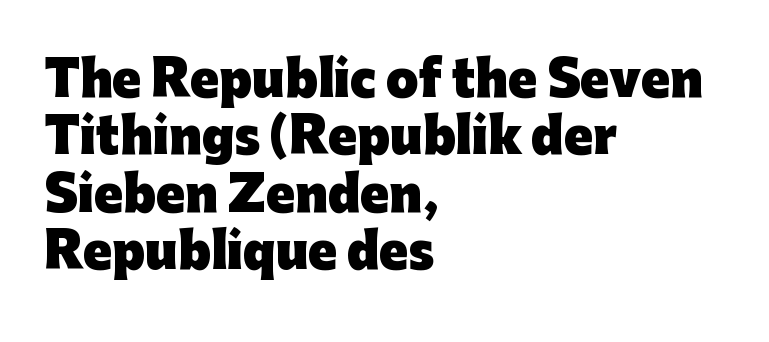
Q: Is the text bold? A: Yes.
Q: Is the text italic (slanted)? A: No, it is upright.
Q: Is the typeface a serif or a sans-serif typeface? A: Sans-serif.
Q: Is the text underlined? A: No.
Q: How is the paragraph aligned? A: Left-aligned.
Q: Is the spacing between letters normal or unusually wide? A: Normal.
Q: Width (condensed, normal, or wide)? A: Normal.
Q: Stroke contrast? A: Low.
Q: x-height? A: Medium.
Q: Monospaced? A: No.
